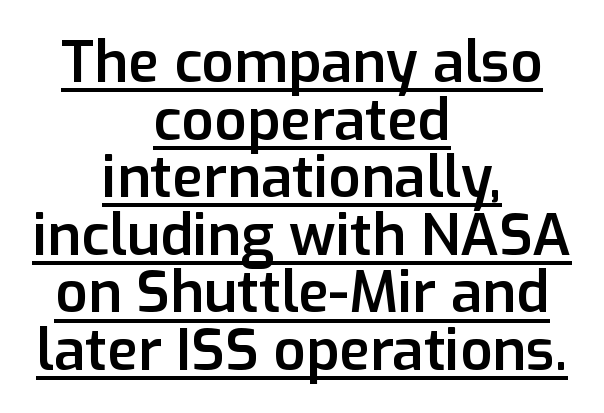
Q: Is the text bold? A: Semi-bold.
Q: Is the text italic (slanted)? A: No, it is upright.
Q: Is the typeface a serif or a sans-serif typeface? A: Sans-serif.
Q: Is the text underlined? A: Yes.
Q: How is the paragraph aligned? A: Centered.
Q: Is the spacing between letters normal or unusually wide? A: Normal.
Q: Is the spacing between lines tight, normal or loose? A: Tight.
Q: Width (condensed, normal, or wide)? A: Normal.
Q: Stroke contrast? A: Low.
Q: x-height? A: Medium.
Q: Monospaced? A: No.
